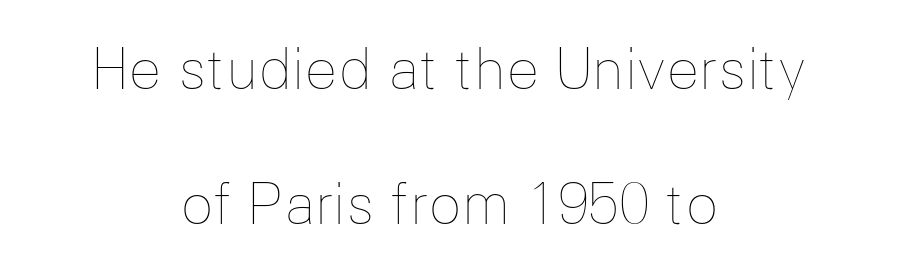
The image shows 55 px thin type, upright; set centered, loose line spacing (2.46x), normal letter spacing, not underlined; low stroke contrast and a medium x-height.
